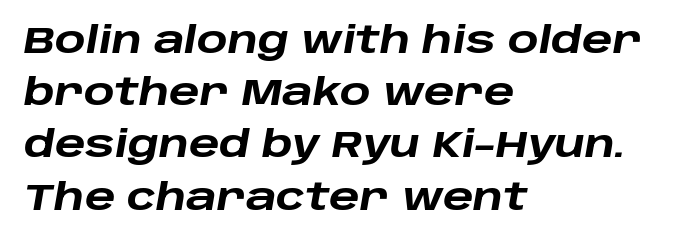
The image shows 36 px heavy, wide type, italic (leaning right); set left-aligned, normal line spacing (1.45x), normal letter spacing, not underlined; low stroke contrast and a large x-height.
